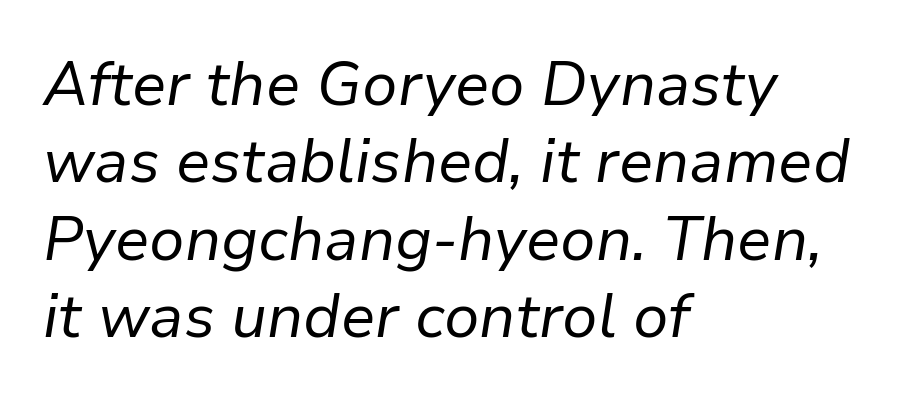
{"italic": "yes", "lean": "right", "slant_degrees": 9, "bold": "no", "weight": "regular", "width": "normal", "stroke_contrast": "low", "x_height": "medium", "monospaced": "no", "underline": "no", "align": "left", "line_spacing": "normal", "line_spacing_ratio": 1.27, "letter_spacing": "normal", "letter_spacing_em": 0.0, "glyph_px": 61}
